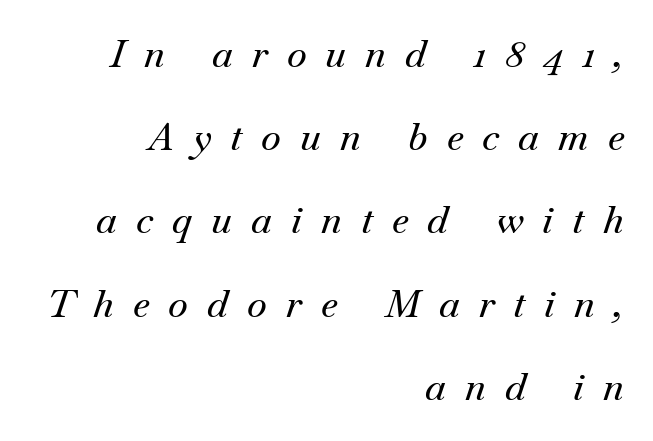
Q: Is the text italic (slanted)? A: Yes, it leans right by about 18 degrees.
Q: Is the typeface a serif or a sans-serif typeface? A: Serif.
Q: Is the text underlined? A: No.
Q: How is the paragraph aligned? A: Right-aligned.
Q: Is the spacing between letters normal or unusually wide? A: Unusually wide.
Q: Is the spacing between lines tight, normal or loose? A: Loose.
Q: Width (condensed, normal, or wide)? A: Normal.
Q: Stroke contrast? A: Medium.
Q: x-height? A: Small.
Q: Monospaced? A: No.
